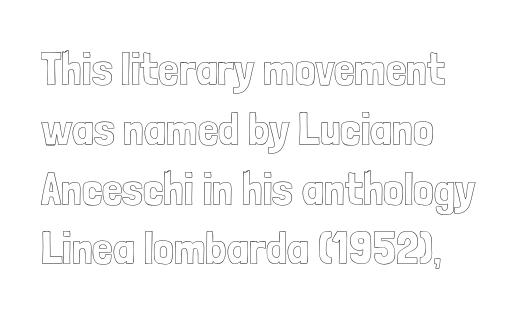
Vertical spacing — default. Glance below the letters and you will spot only blank space. Leftover space on each line is placed entirely after the last word. The lettering holds an erect, upright posture throughout.
